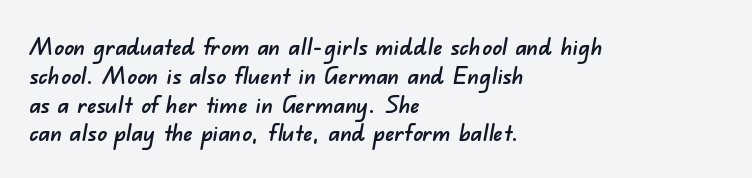
The ragged edge is on the right, which tells us the setting is flush left. Descenders are the only things crossing below the line. Tracking here is standard; glyphs follow each other at the usual distance.
